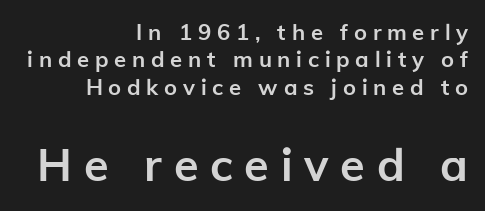
Q: Is the text bold? A: Yes.
Q: Is the text italic (slanted)? A: No, it is upright.
Q: Is the typeface a serif or a sans-serif typeface? A: Sans-serif.
Q: Is the text underlined? A: No.
Q: How is the paragraph aligned? A: Right-aligned.
Q: Is the spacing between letters normal or unusually wide? A: Unusually wide.
Q: Is the spacing between lines tight, normal or loose? A: Normal.
Q: Which block of text is set in a larger size, the first (top) or the second (bottom)? A: The second (bottom) one.
Q: Width (condensed, normal, or wide)? A: Normal.
Q: Stroke contrast? A: Low.
Q: x-height? A: Medium.
Q: Monospaced? A: No.
